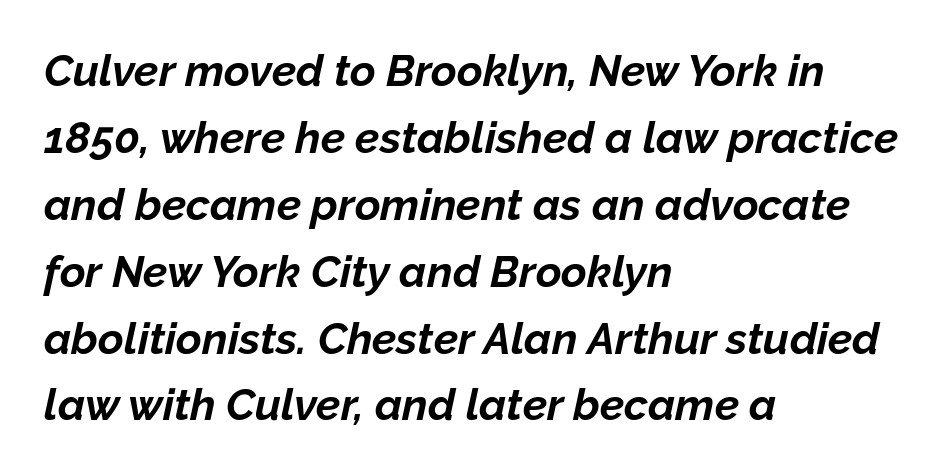
These lines sit exactly where default settings would place them. Would a proofreader flag this as italicized? Yes. The area under the type is left untouched. Proportional: the letters do not fall into vertical columns. Typeset ragged right — the left edge is the straight one. There is no visible air inserted between adjacent glyphs.
